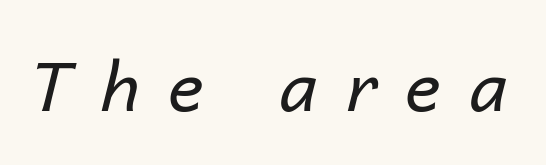
{"italic": "yes", "lean": "right", "slant_degrees": 14, "bold": "no", "weight": "regular", "width": "normal", "stroke_contrast": "low", "x_height": "medium", "monospaced": "no", "underline": "no", "letter_spacing": "wide", "letter_spacing_em": 0.43, "glyph_px": 68}
